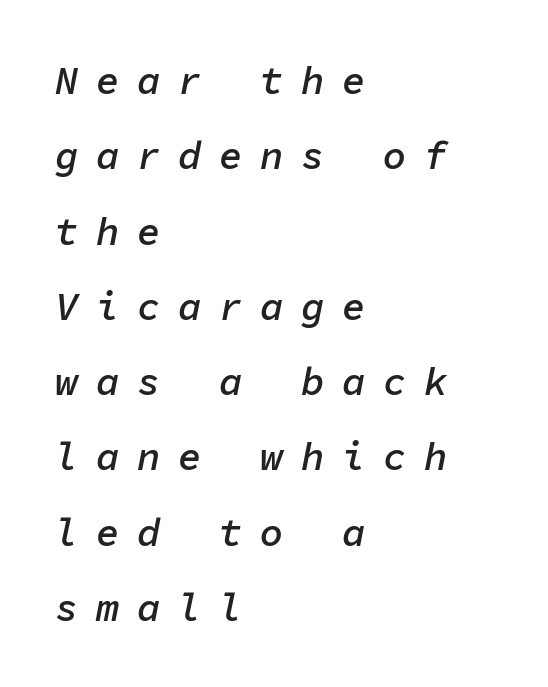
Baseline-to-baseline distance is far greater than the letter height. Quick note: italic. Horizontal alignment here is leftward, the default for most running prose. The passage shown is typed in a monospace face where columns stay perfectly aligned. Nobody drew a line under any word here.
